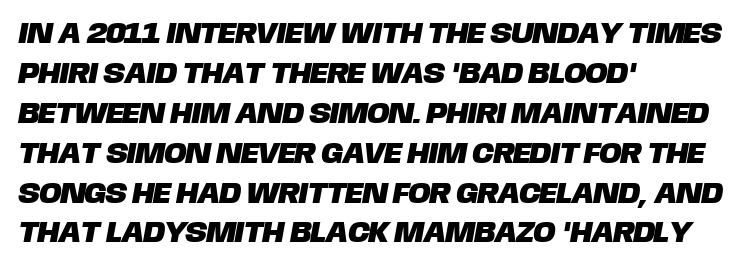
{"serif": "no", "width": "normal", "stroke_contrast": "low", "x_height": "large", "monospaced": "no", "underline": "no", "align": "left", "line_spacing": "normal", "line_spacing_ratio": 1.33, "letter_spacing": "normal", "letter_spacing_em": 0.0, "glyph_px": 30}
